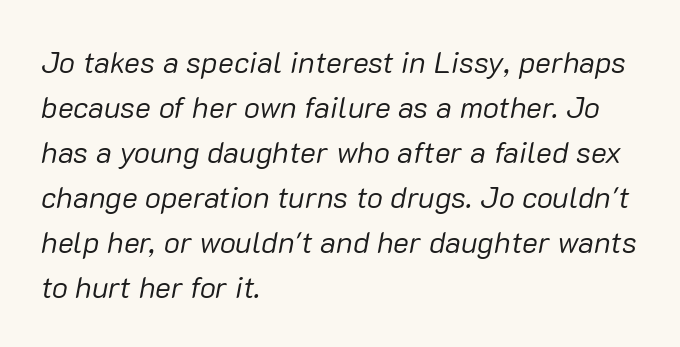
Q: Is the text bold? A: No.
Q: Is the text italic (slanted)? A: Yes, it leans right by about 10 degrees.
Q: Is the text underlined? A: No.
Q: How is the paragraph aligned? A: Left-aligned.
Q: Is the spacing between letters normal or unusually wide? A: Normal.
Q: Is the spacing between lines tight, normal or loose? A: Normal.
Q: Width (condensed, normal, or wide)? A: Normal.
Q: Stroke contrast? A: Low.
Q: x-height? A: Medium.
Q: Monospaced? A: No.
